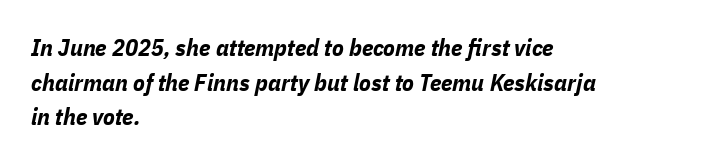
Q: Is the text bold? A: Yes.
Q: Is the text italic (slanted)? A: Yes, it leans right by about 11 degrees.
Q: Is the text underlined? A: No.
Q: How is the paragraph aligned? A: Left-aligned.
Q: Is the spacing between letters normal or unusually wide? A: Normal.
Q: Is the spacing between lines tight, normal or loose? A: Normal.
